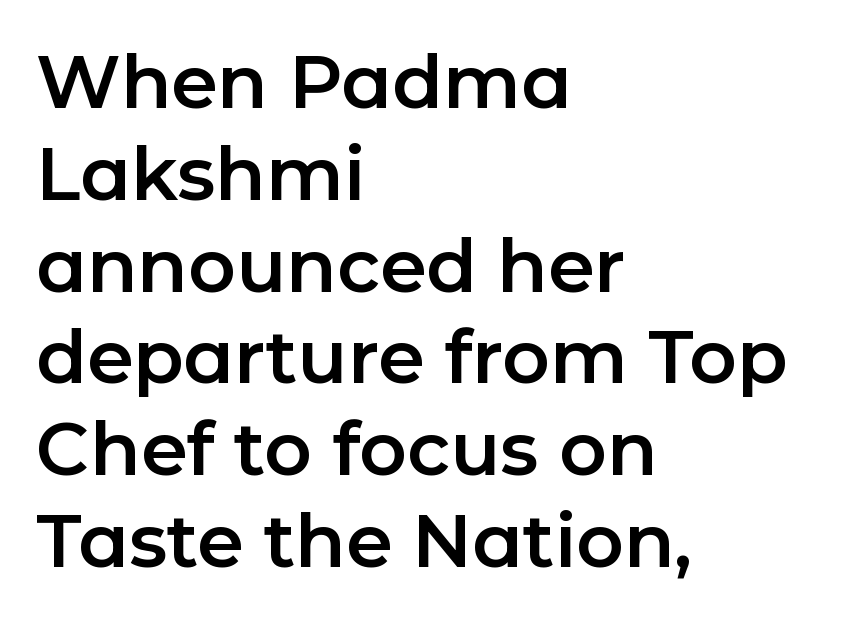
The image shows 74 px sans-serif type, upright; set left-aligned, line spacing 1.24x, normal letter spacing, not underlined; low stroke contrast and a medium x-height.
